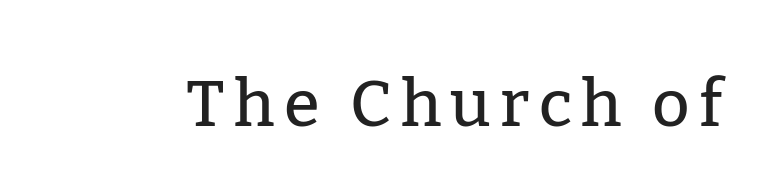
Note: serifs present on the glyphs. Underline: absent. A typesetter would mark this as roman, not italic. Is this a fixed-width face? No — the glyphs have proportional, varying widths.
